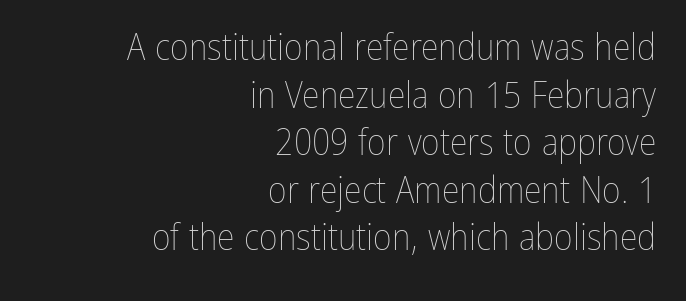
The rag falls on the left side of this text block. Heft: none added — not bold. No word sits above an underline. Quick note: interline space is typical. Between one letter and the next there's only the usual sliver of space.
